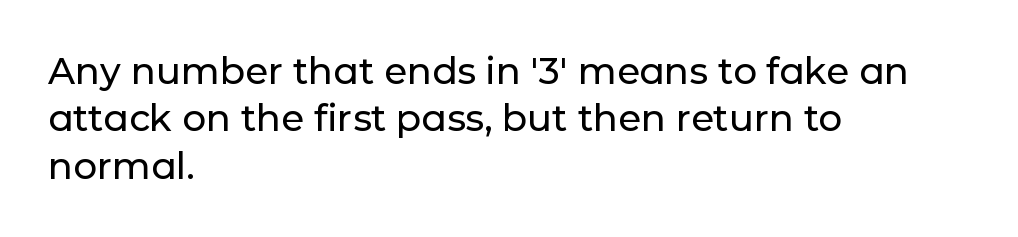
{"serif": "no", "italic": "no", "width": "normal", "stroke_contrast": "low", "x_height": "medium", "monospaced": "no", "underline": "no", "align": "left", "line_spacing": "normal", "line_spacing_ratio": 1.28, "letter_spacing": "normal", "letter_spacing_em": 0.0, "glyph_px": 37}
